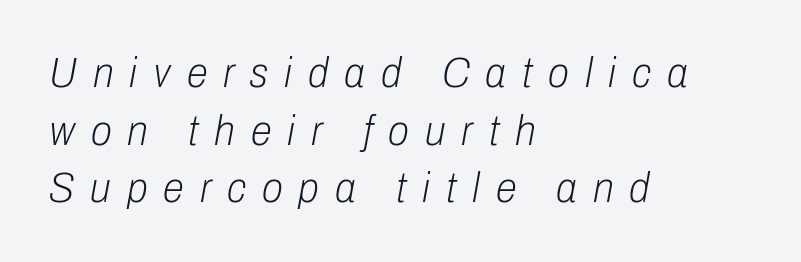
The image shows 43 px light, condensed type, italic (leaning right); set left-aligned, normal line spacing (1.34x), unusually wide letter spacing (+0.37 em), not underlined; low stroke contrast and a medium x-height.
